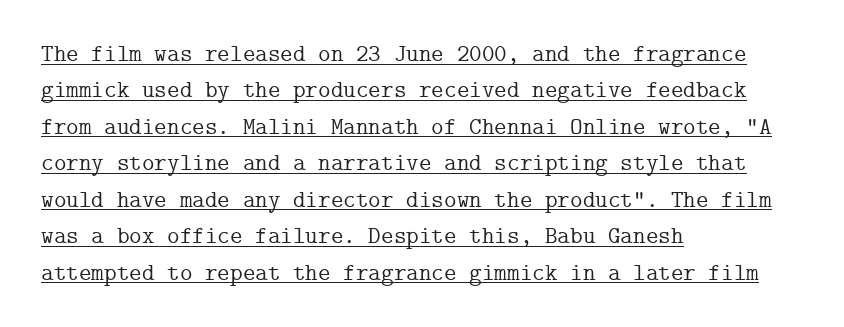
Q: Is the text italic (slanted)? A: No, it is upright.
Q: Is the text underlined? A: Yes.
Q: How is the paragraph aligned? A: Left-aligned.
Q: Is the spacing between letters normal or unusually wide? A: Normal.
Q: Is the spacing between lines tight, normal or loose? A: Normal.
